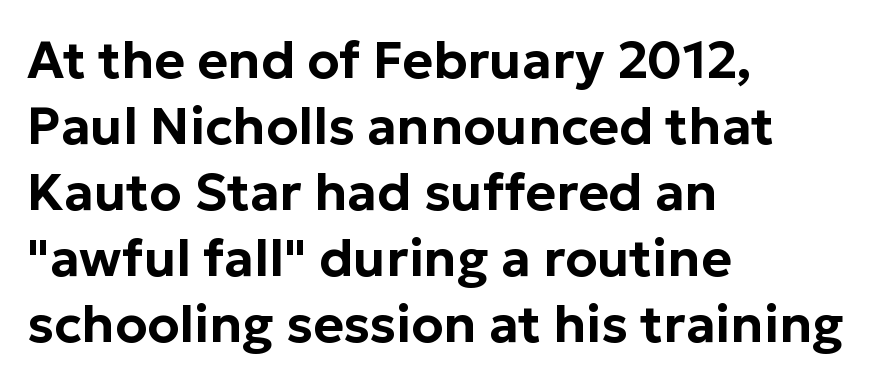
Q: Is the text italic (slanted)? A: No, it is upright.
Q: Is the typeface a serif or a sans-serif typeface? A: Sans-serif.
Q: Is the text underlined? A: No.
Q: How is the paragraph aligned? A: Left-aligned.
Q: Is the spacing between letters normal or unusually wide? A: Normal.
Q: Is the spacing between lines tight, normal or loose? A: Normal.
Q: Width (condensed, normal, or wide)? A: Normal.
Q: Stroke contrast? A: Low.
Q: x-height? A: Medium.
Q: Monospaced? A: No.
